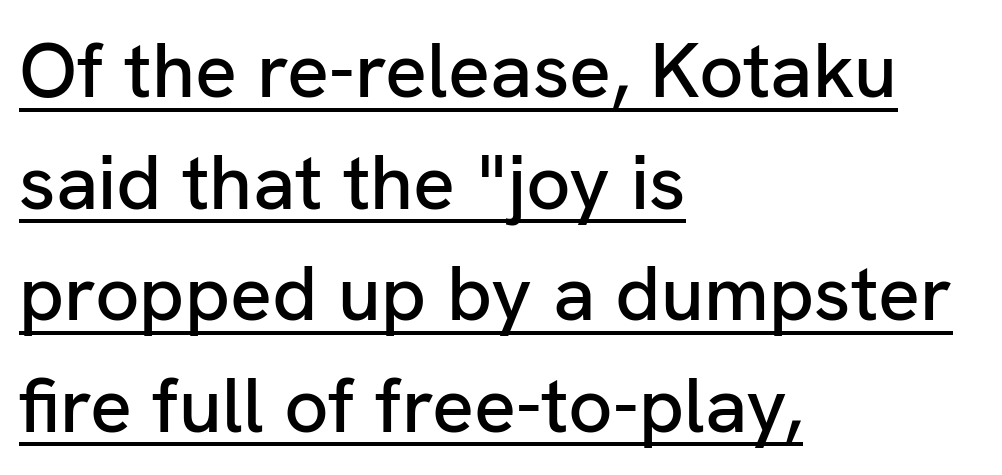
Notice how a bar underscores the lettering throughout. Interline gaps are of average width in this sample. Varying glyph widths throughout — classic text-font behaviour. Every stem runs plumb, perpendicular to the baseline.
